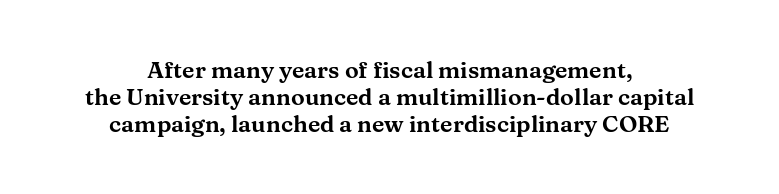
{"italic": "no", "underline": "no", "align": "center", "line_spacing_ratio": 1.18, "letter_spacing": "normal", "letter_spacing_em": 0.0, "glyph_px": 23}
